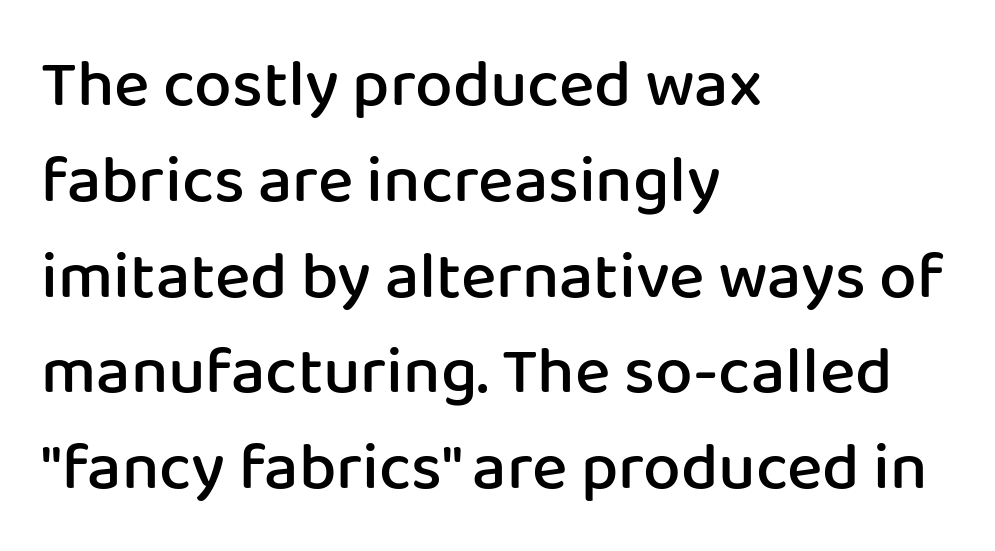
The image shows 67 px semibold sans-serif type, upright; set left-aligned, normal line spacing (1.43x), normal letter spacing, not underlined; low stroke contrast and a medium x-height.
